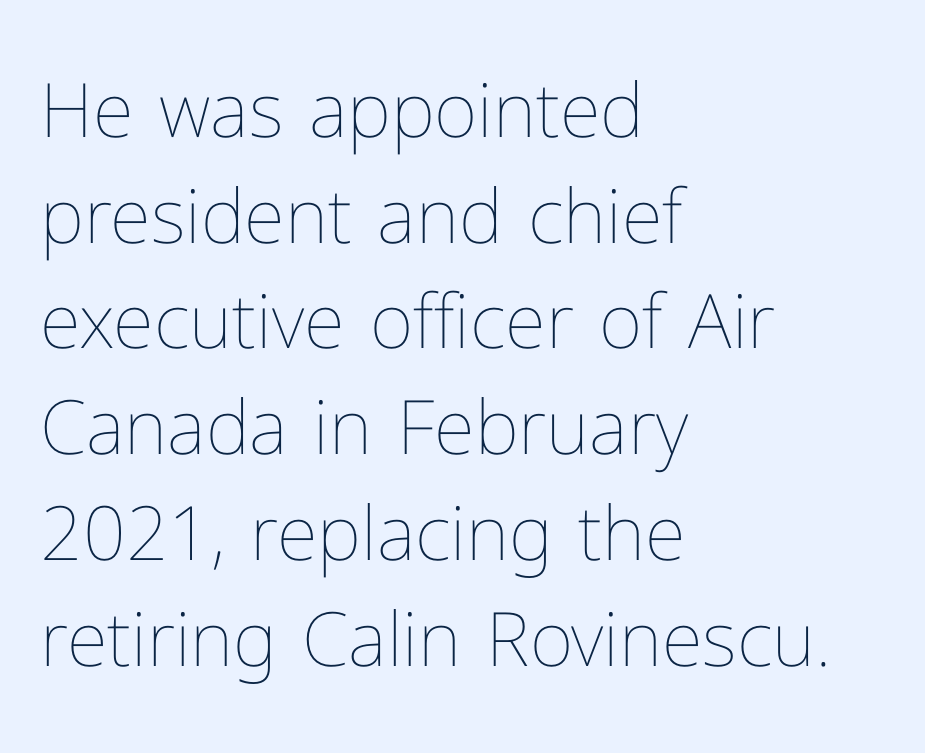
The image shows 75 px thin type, upright; set left-aligned, normal line spacing (1.41x), normal letter spacing, not underlined; low stroke contrast and a medium x-height.
